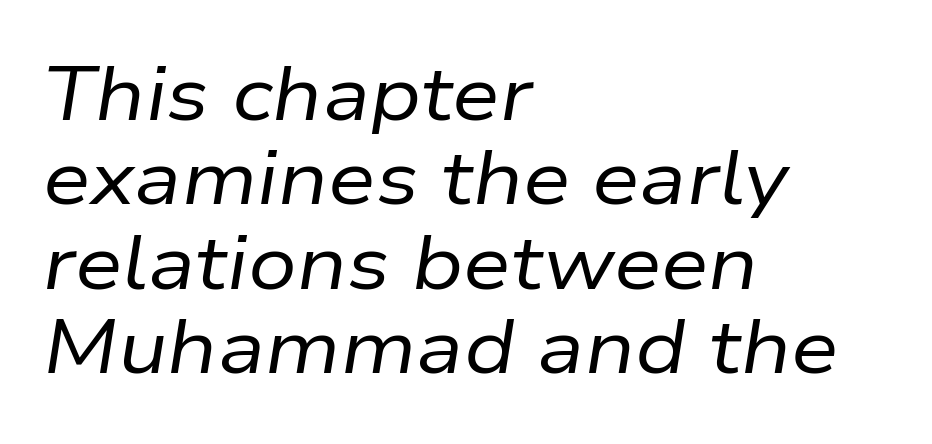
{"italic": "yes", "lean": "right", "slant_degrees": 9, "bold": "no", "weight": "regular", "width": "normal", "stroke_contrast": "low", "x_height": "medium", "monospaced": "no", "underline": "no", "align": "left", "line_spacing": "tight", "line_spacing_ratio": 1.11, "letter_spacing": "normal", "letter_spacing_em": 0.0, "glyph_px": 76}
